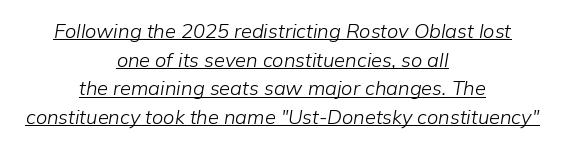
Q: Is the text bold? A: No.
Q: Is the text italic (slanted)? A: Yes, it leans right by about 9 degrees.
Q: Is the text underlined? A: Yes.
Q: How is the paragraph aligned? A: Centered.
Q: Is the spacing between letters normal or unusually wide? A: Normal.
Q: Is the spacing between lines tight, normal or loose? A: Normal.
